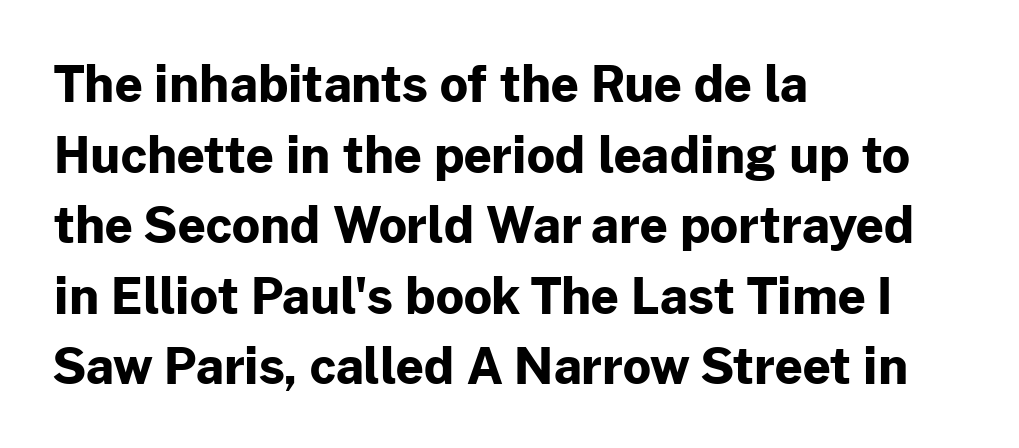
Q: Is the text bold? A: Yes.
Q: Is the text italic (slanted)? A: No, it is upright.
Q: Is the typeface a serif or a sans-serif typeface? A: Sans-serif.
Q: Is the text underlined? A: No.
Q: How is the paragraph aligned? A: Left-aligned.
Q: Is the spacing between letters normal or unusually wide? A: Normal.
Q: Is the spacing between lines tight, normal or loose? A: Normal.
Q: Width (condensed, normal, or wide)? A: Normal.
Q: Stroke contrast? A: Low.
Q: x-height? A: Medium.
Q: Monospaced? A: No.
